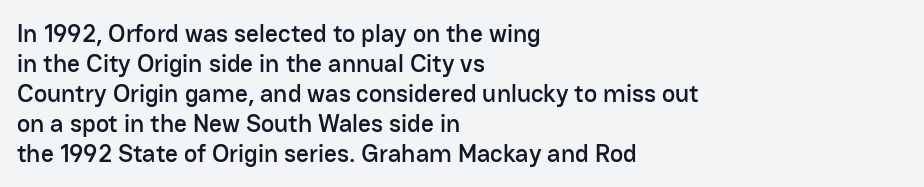
The image shows 25 px text type, upright; set left-aligned, line spacing 1.2x, normal letter spacing, not underlined.
